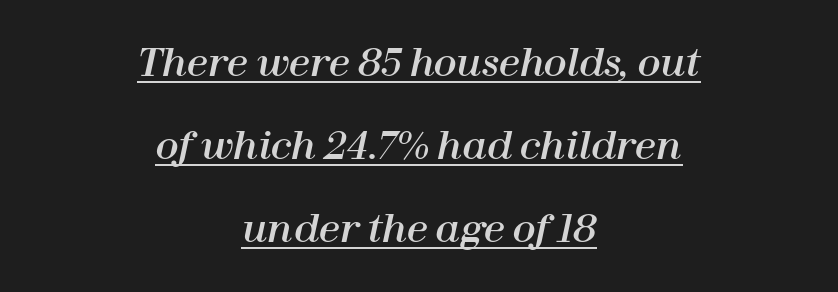
The image shows 38 px text type, italic (leaning right); set centered, loose line spacing (2.18x), normal letter spacing, underlined; high stroke contrast and a medium x-height.
